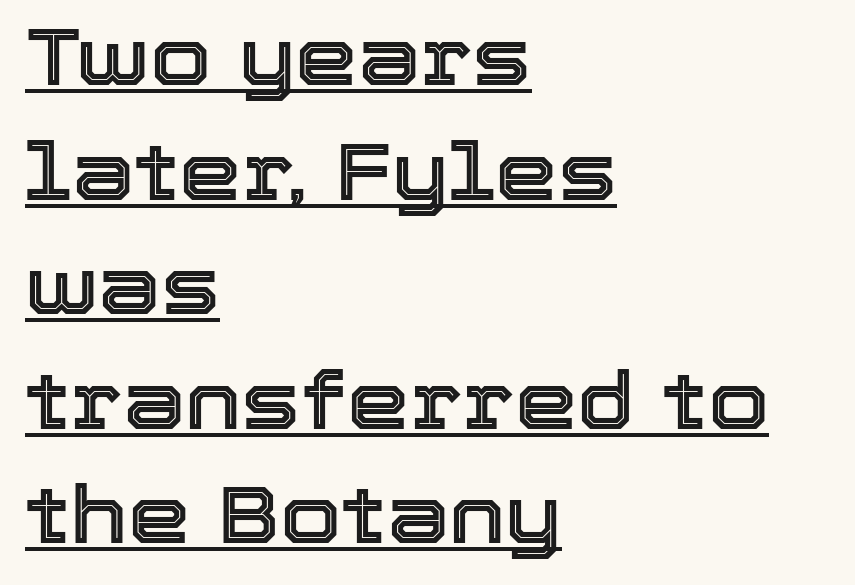
{"italic": "no", "width": "normal", "x_height": "medium", "monospaced": "no", "underline": "yes", "align": "left", "line_spacing": "normal", "line_spacing_ratio": 1.45, "letter_spacing": "normal", "letter_spacing_em": 0.0, "glyph_px": 79}
